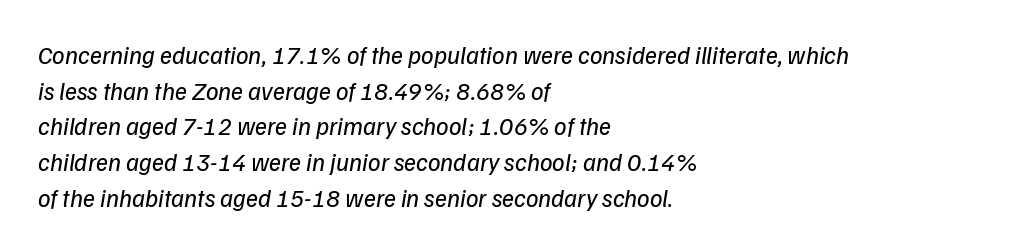
The line-height multiplier appears to be the usual default. Descenders hang freely into open space. These lines are set flush left with a ragged right edge. The weight would be labelled regular, book, light, or lighter still.
